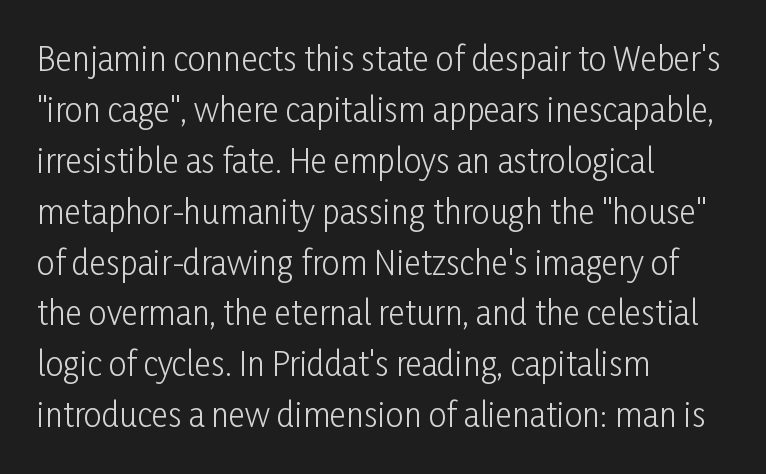
Q: Is the text bold? A: No.
Q: Is the text italic (slanted)? A: No, it is upright.
Q: Is the typeface a serif or a sans-serif typeface? A: Sans-serif.
Q: Is the text underlined? A: No.
Q: How is the paragraph aligned? A: Left-aligned.
Q: Is the spacing between letters normal or unusually wide? A: Normal.
Q: Is the spacing between lines tight, normal or loose? A: Normal.
Q: Width (condensed, normal, or wide)? A: Condensed.
Q: Stroke contrast? A: Low.
Q: x-height? A: Medium.
Q: Monospaced? A: No.
